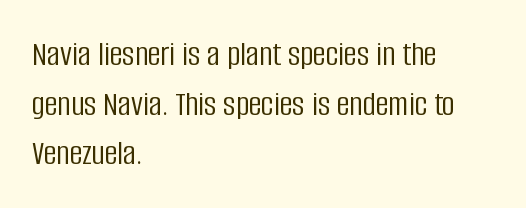
{"serif": "no", "italic": "no", "bold": "no", "weight": "light", "width": "condensed", "stroke_contrast": "low", "x_height": "large", "monospaced": "no", "underline": "no", "align": "left", "line_spacing": "normal", "line_spacing_ratio": 1.38, "letter_spacing": "normal", "letter_spacing_em": 0.0, "glyph_px": 36}
